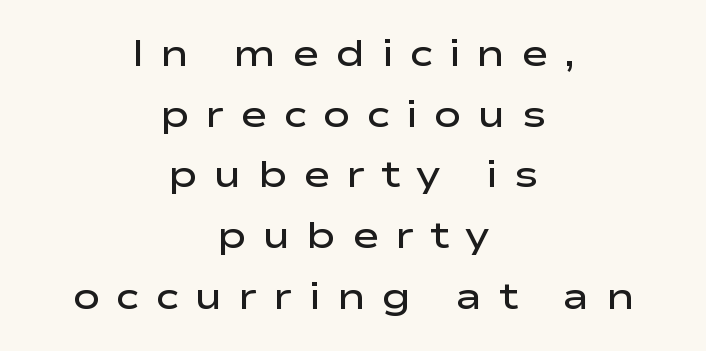
The image shows 37 px semibold, wide sans-serif type, upright; set centered, normal line spacing (1.64x), unusually wide letter spacing (+0.43 em), not underlined; low stroke contrast and a medium x-height.
